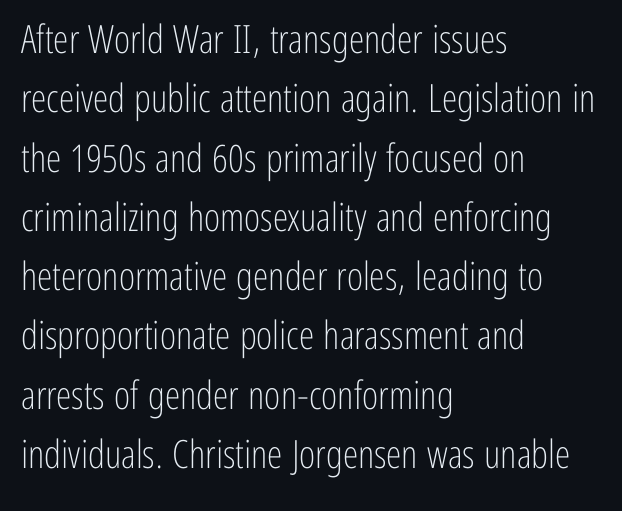
The image shows 39 px light, condensed sans-serif type, upright; set left-aligned, normal line spacing (1.52x), normal letter spacing, not underlined; low stroke contrast and a medium x-height.
